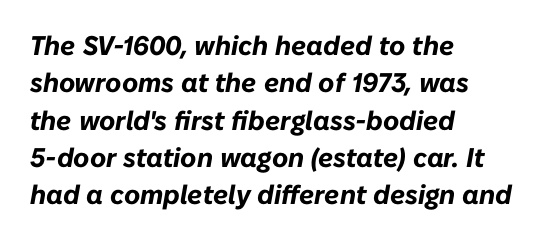
{"italic": "yes", "lean": "right", "slant_degrees": 10, "bold": "yes", "underline": "no", "align": "left", "line_spacing": "normal", "line_spacing_ratio": 1.38, "letter_spacing": "normal", "letter_spacing_em": 0.0, "glyph_px": 27}
